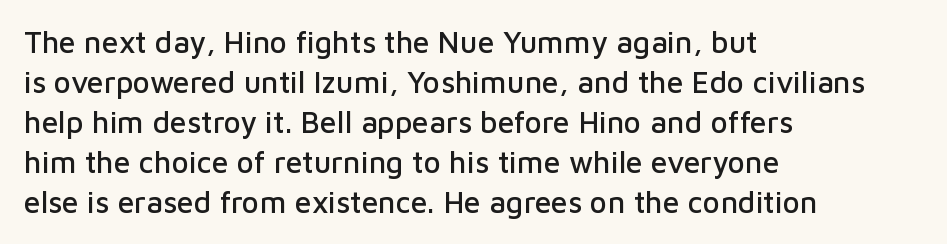
{"serif": "no", "italic": "no", "width": "normal", "stroke_contrast": "low", "x_height": "medium", "monospaced": "no", "underline": "no", "align": "left", "line_spacing": "normal", "line_spacing_ratio": 1.33, "letter_spacing": "normal", "letter_spacing_em": 0.0, "glyph_px": 30}
